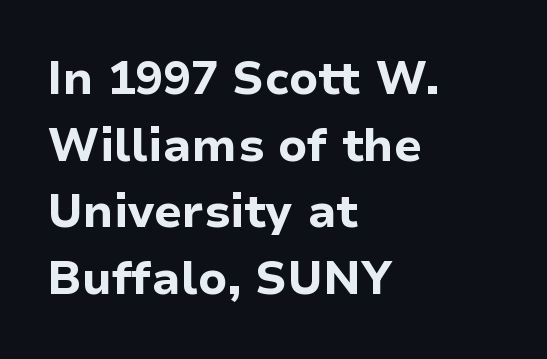
Q: Is the text bold? A: Yes.
Q: Is the text italic (slanted)? A: No, it is upright.
Q: Is the typeface a serif or a sans-serif typeface? A: Sans-serif.
Q: Is the text underlined? A: No.
Q: How is the paragraph aligned? A: Left-aligned.
Q: Is the spacing between letters normal or unusually wide? A: Normal.
Q: Is the spacing between lines tight, normal or loose? A: Normal.
Q: Width (condensed, normal, or wide)? A: Normal.
Q: Stroke contrast? A: Low.
Q: x-height? A: Medium.
Q: Monospaced? A: No.
